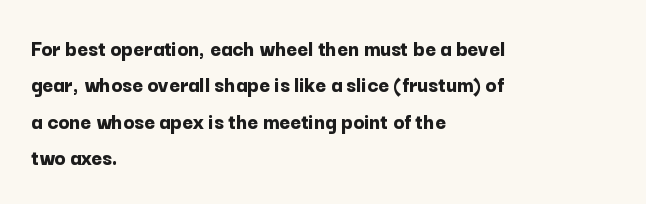
The text block is weighted toward the left margin, trailing off unevenly rightward. These lines carry a lot of weight — the face is fully bold. The letters stand upright; this is a roman face. Each row of text sits above clean, open space. This rendering leaves character spacing at its baseline value.
